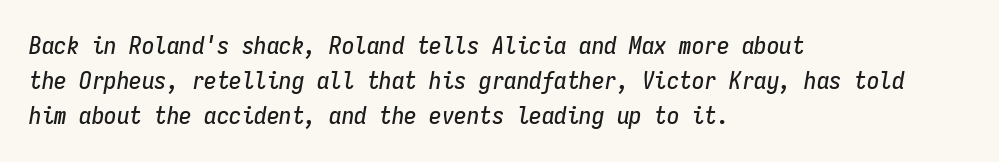
The image shows 25 px text type, italic (leaning right); set left-aligned, normal line spacing (1.41x), normal letter spacing, not underlined.
